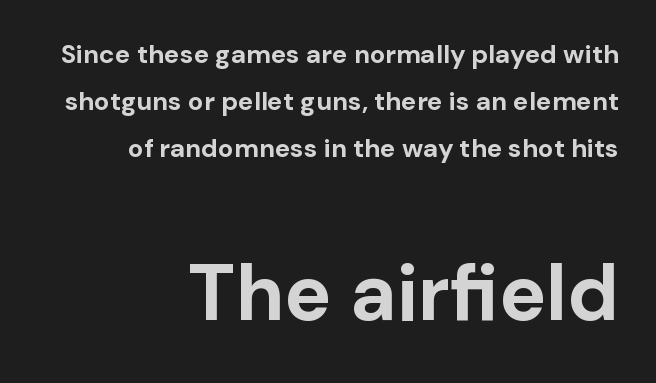
Q: Is the text bold? A: Yes.
Q: Is the text italic (slanted)? A: No, it is upright.
Q: Is the typeface a serif or a sans-serif typeface? A: Sans-serif.
Q: Is the text underlined? A: No.
Q: How is the paragraph aligned? A: Right-aligned.
Q: Is the spacing between letters normal or unusually wide? A: Normal.
Q: Which block of text is set in a larger size, the first (top) or the second (bottom)? A: The second (bottom) one.
Q: Width (condensed, normal, or wide)? A: Normal.
Q: Stroke contrast? A: Low.
Q: x-height? A: Medium.
Q: Monospaced? A: No.
